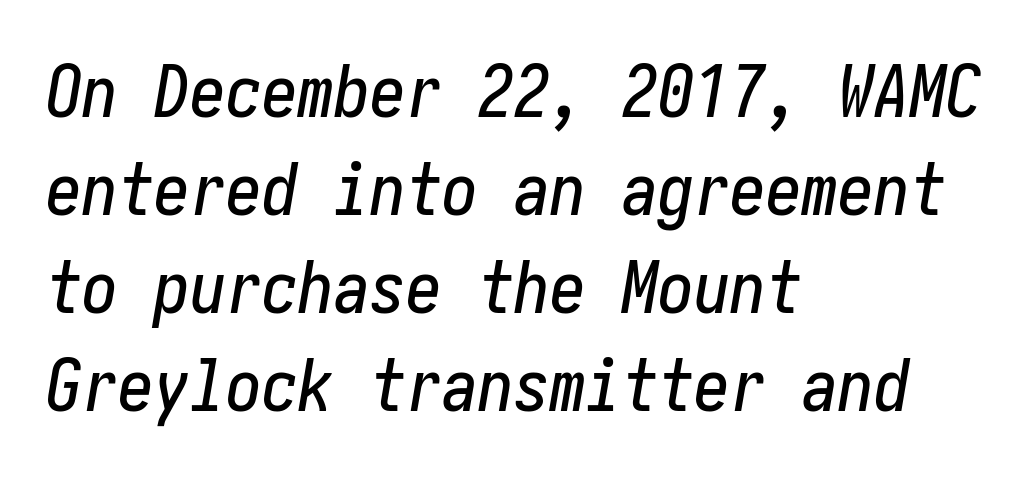
{"italic": "yes", "lean": "right", "slant_degrees": 10, "width": "condensed", "stroke_contrast": "low", "x_height": "medium", "underline": "no", "align": "left", "line_spacing": "normal", "line_spacing_ratio": 1.36, "letter_spacing": "normal", "letter_spacing_em": 0.0, "glyph_px": 72}
